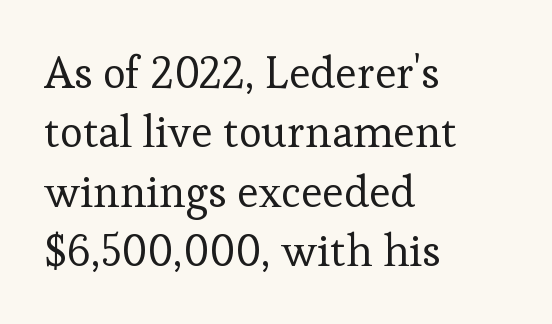
Q: Is the text bold? A: No.
Q: Is the text italic (slanted)? A: No, it is upright.
Q: Is the typeface a serif or a sans-serif typeface? A: Serif.
Q: Is the text underlined? A: No.
Q: How is the paragraph aligned? A: Left-aligned.
Q: Is the spacing between letters normal or unusually wide? A: Normal.
Q: Is the spacing between lines tight, normal or loose? A: Normal.
Q: Width (condensed, normal, or wide)? A: Normal.
Q: Stroke contrast? A: Low.
Q: x-height? A: Medium.
Q: Monospaced? A: No.
